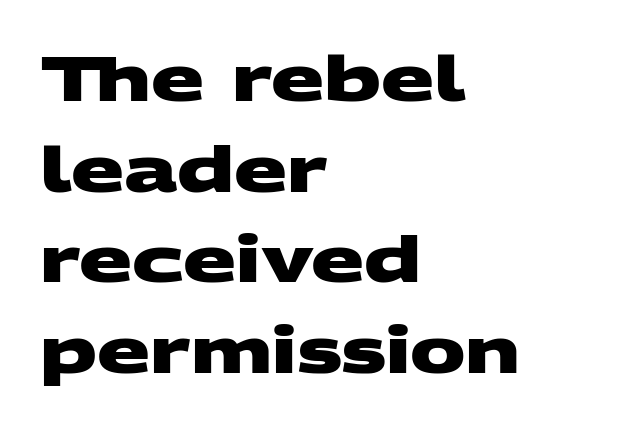
The image shows 62 px heavy, wide sans-serif type; set left-aligned, normal line spacing (1.46x), normal letter spacing, not underlined; medium stroke contrast and a large x-height.
